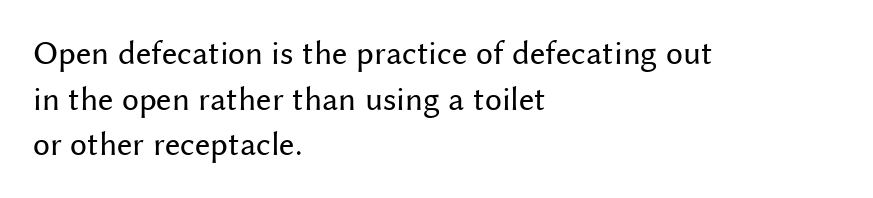
The image shows 34 px regular-weight sans-serif type, upright; set left-aligned, normal line spacing (1.34x), normal letter spacing, not underlined; medium stroke contrast and a medium x-height.
